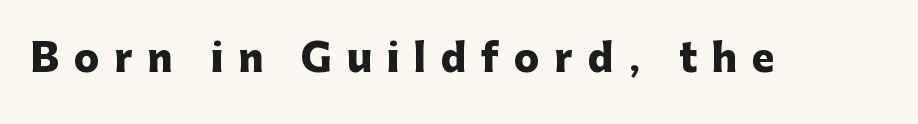
{"serif": "no", "italic": "no", "bold": "yes", "weight": "heavy", "width": "normal", "stroke_contrast": "low", "x_height": "medium", "monospaced": "no", "underline": "no", "letter_spacing": "wide", "letter_spacing_em": 0.39, "glyph_px": 38}
